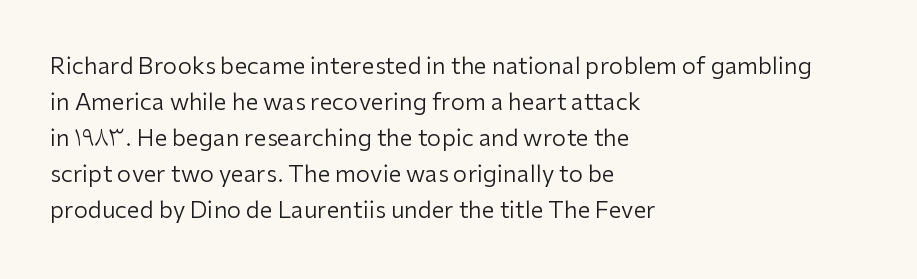
The foot of each line stays bare and open. It's the straight-up-and-down kind of type. The gaps between neighbouring characters are ordinary and unremarkable. A normal amount of white space separates one row of letters from the next. Typeset ragged right — the left edge is the straight one. Is the stroke heavy? The answer is a plain regular-or-lighter.
